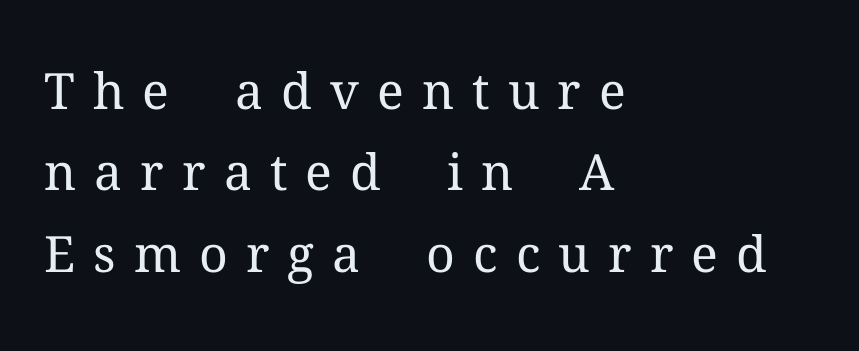
{"serif": "yes", "italic": "no", "bold": "no", "weight": "regular", "width": "normal", "stroke_contrast": "medium", "x_height": "medium", "monospaced": "no", "underline": "no", "align": "left", "line_spacing": "normal", "line_spacing_ratio": 1.63, "letter_spacing": "wide", "letter_spacing_em": 0.36, "glyph_px": 50}
